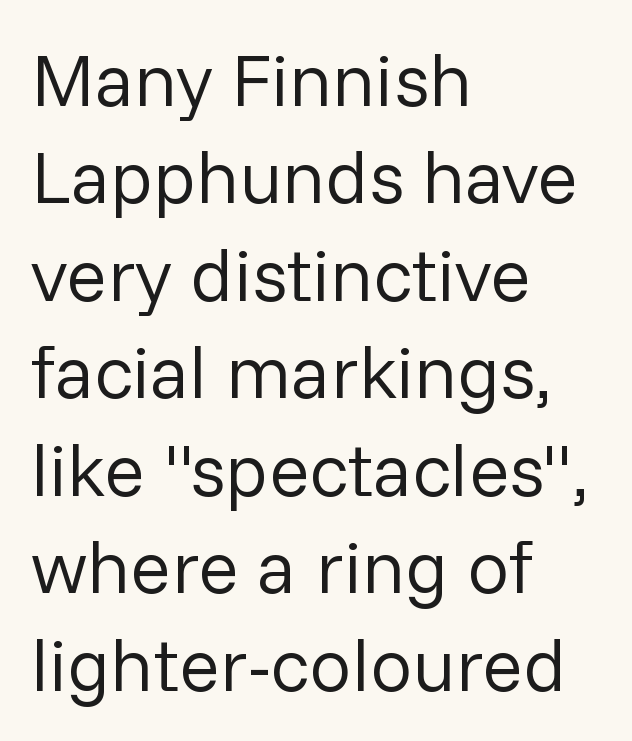
Reading down the block, your eye returns to a fixed left position each line. The typesetting does not lean heavy: it is not bold. Observe the absence of serifs on each vertical stroke in this sample. Quick note: underline off. The passage shown is typed in a proportional face where columns would drift. Is there much room between lines? A standard amount, neither cramped nor airy.
